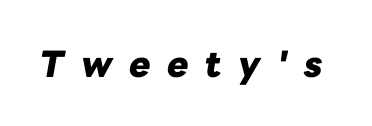
The image shows 36 px heavy type, italic (leaning right); set unusually wide letter spacing (+0.46 em), not underlined; low stroke contrast and a medium x-height.
